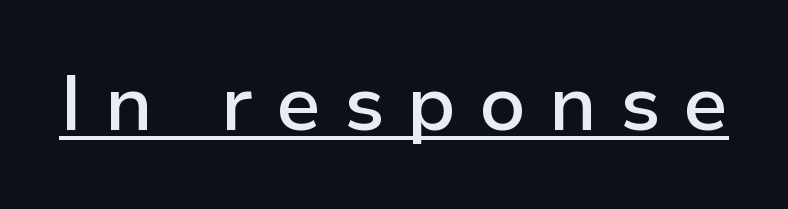
{"serif": "no", "italic": "no", "bold": "semi", "weight": "semibold", "width": "normal", "stroke_contrast": "low", "x_height": "medium", "monospaced": "no", "underline": "yes", "letter_spacing": "wide", "letter_spacing_em": 0.29, "glyph_px": 78}
